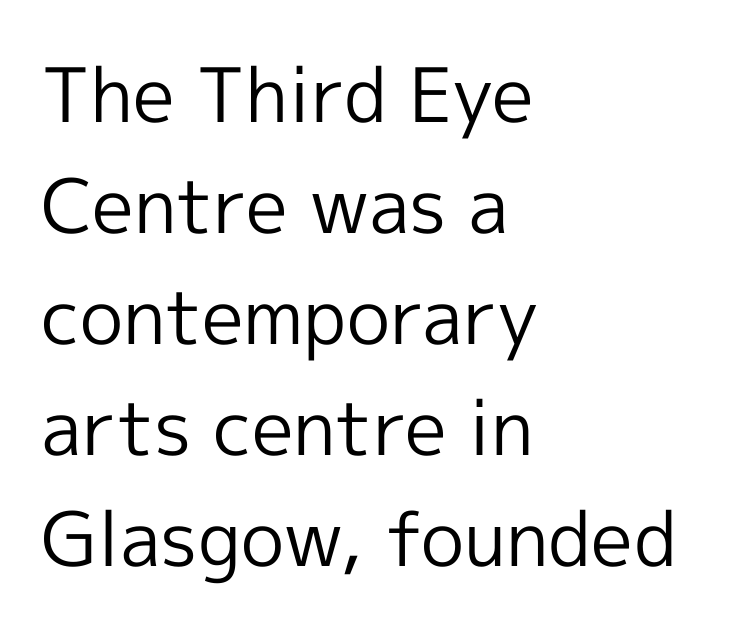
This block has exactly the height ordinary leading produces. Has an underline been added? It has not. One-word summary of the alignment: left. The typeface chosen for these lines omits serifs.
